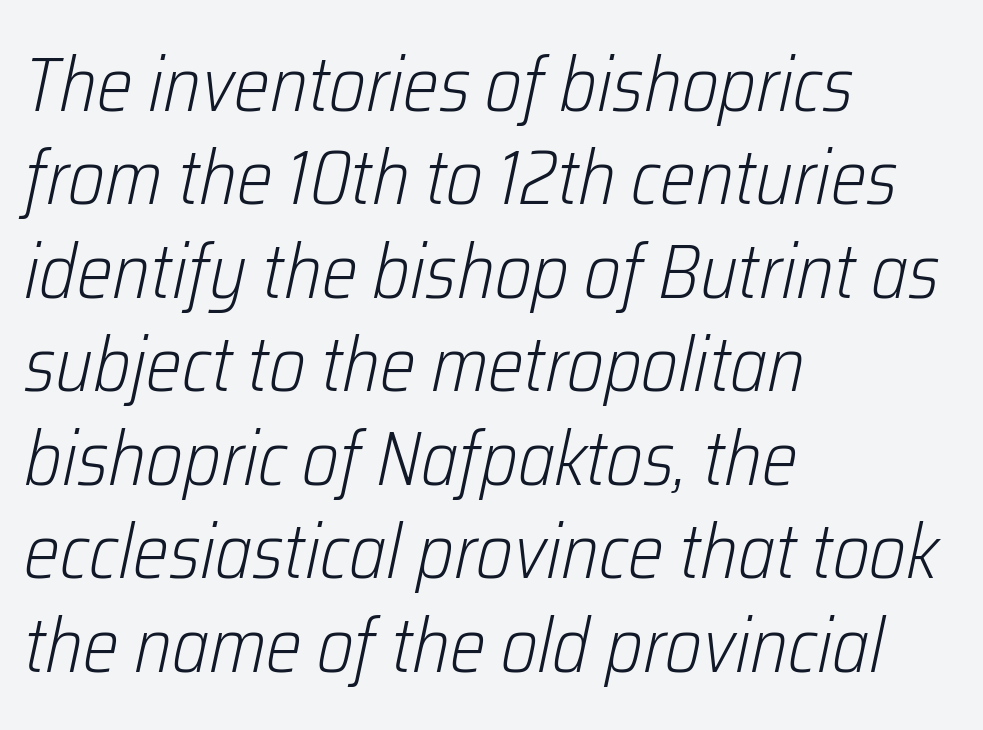
{"italic": "yes", "lean": "right", "slant_degrees": 12, "bold": "no", "weight": "light", "width": "condensed", "stroke_contrast": "low", "x_height": "medium", "monospaced": "no", "underline": "no", "align": "left", "line_spacing_ratio": 1.23, "letter_spacing": "normal", "letter_spacing_em": 0.0, "glyph_px": 76}
